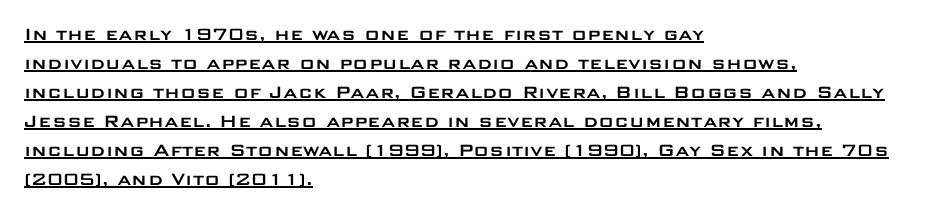
Q: Is the text italic (slanted)? A: No, it is upright.
Q: Is the text underlined? A: Yes.
Q: How is the paragraph aligned? A: Left-aligned.
Q: Is the spacing between letters normal or unusually wide? A: Normal.
Q: Is the spacing between lines tight, normal or loose? A: Normal.
